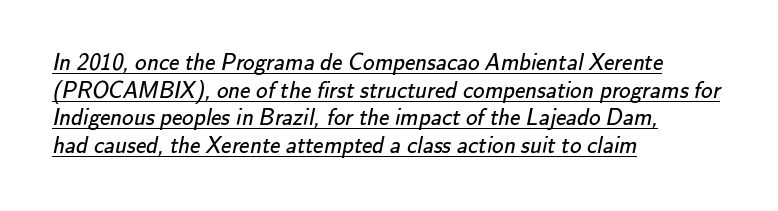
Think standard paragraph weight, or any step lighter than that. This rendering leaves character spacing at its baseline value. Does the copy run flush right? No — it runs flush left. Descenders here cross a horizontal rule under the line.
